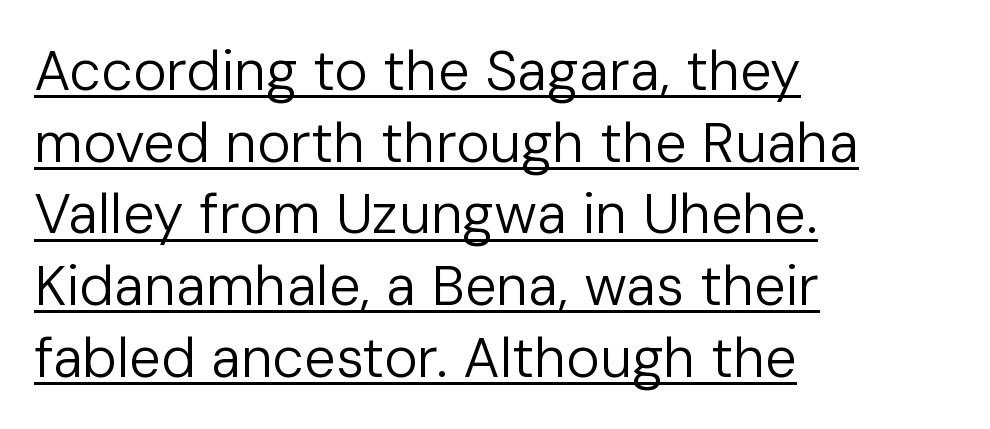
Q: Is the text bold? A: No.
Q: Is the text italic (slanted)? A: No, it is upright.
Q: Is the typeface a serif or a sans-serif typeface? A: Sans-serif.
Q: Is the text underlined? A: Yes.
Q: How is the paragraph aligned? A: Left-aligned.
Q: Is the spacing between letters normal or unusually wide? A: Normal.
Q: Is the spacing between lines tight, normal or loose? A: Normal.
Q: Width (condensed, normal, or wide)? A: Normal.
Q: Stroke contrast? A: Low.
Q: x-height? A: Medium.
Q: Monospaced? A: No.
